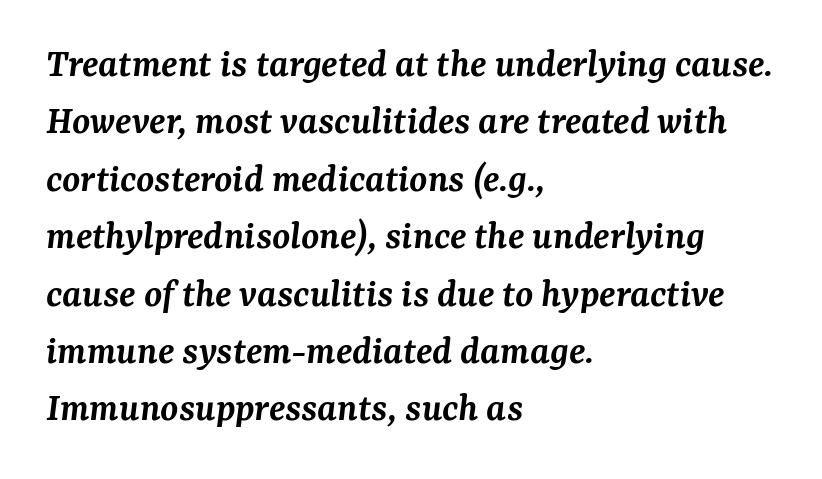
Q: Is the text bold? A: Semi-bold.
Q: Is the text italic (slanted)? A: Yes, it leans right by about 7 degrees.
Q: Is the typeface a serif or a sans-serif typeface? A: Serif.
Q: Is the text underlined? A: No.
Q: How is the paragraph aligned? A: Left-aligned.
Q: Is the spacing between letters normal or unusually wide? A: Normal.
Q: Is the spacing between lines tight, normal or loose? A: Normal.
Q: Width (condensed, normal, or wide)? A: Normal.
Q: Stroke contrast? A: Medium.
Q: x-height? A: Medium.
Q: Monospaced? A: No.
